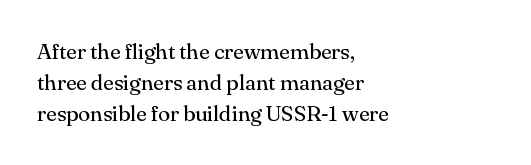
{"italic": "no", "bold": "no", "underline": "no", "align": "left", "line_spacing": "normal", "line_spacing_ratio": 1.42, "letter_spacing": "normal", "letter_spacing_em": 0.0, "glyph_px": 22}
